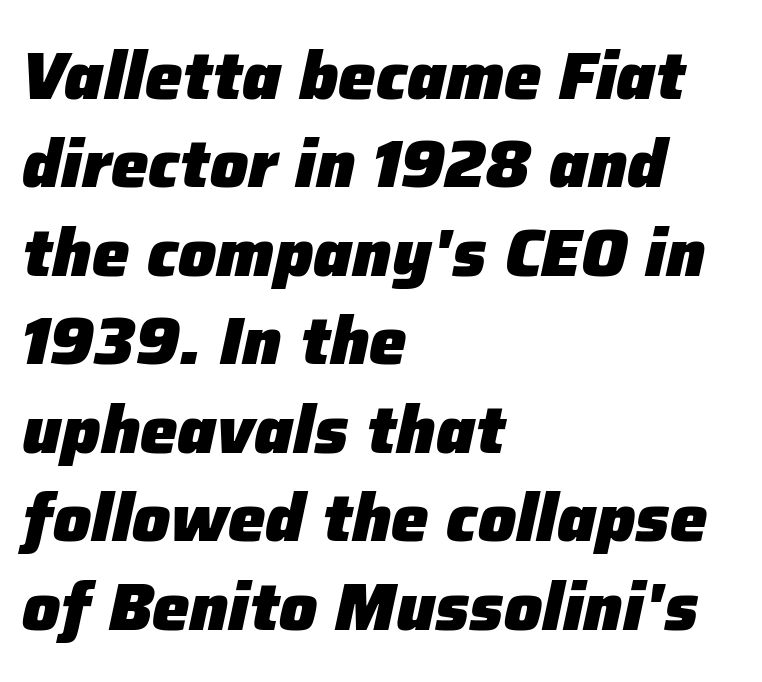
The image shows 67 px heavy type, italic (leaning right); set left-aligned, normal line spacing (1.32x), normal letter spacing, not underlined; low stroke contrast and a medium x-height.
